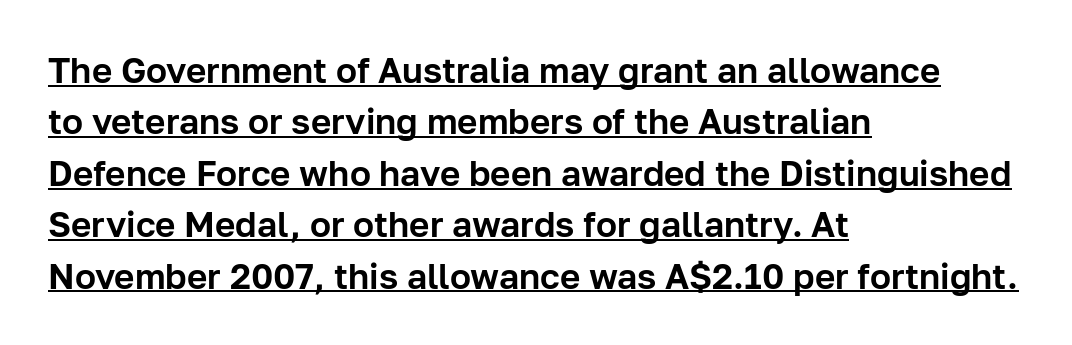
Q: Is the text italic (slanted)? A: No, it is upright.
Q: Is the typeface a serif or a sans-serif typeface? A: Sans-serif.
Q: Is the text underlined? A: Yes.
Q: How is the paragraph aligned? A: Left-aligned.
Q: Is the spacing between letters normal or unusually wide? A: Normal.
Q: Is the spacing between lines tight, normal or loose? A: Normal.
Q: Width (condensed, normal, or wide)? A: Normal.
Q: Stroke contrast? A: Low.
Q: x-height? A: Medium.
Q: Monospaced? A: No.
